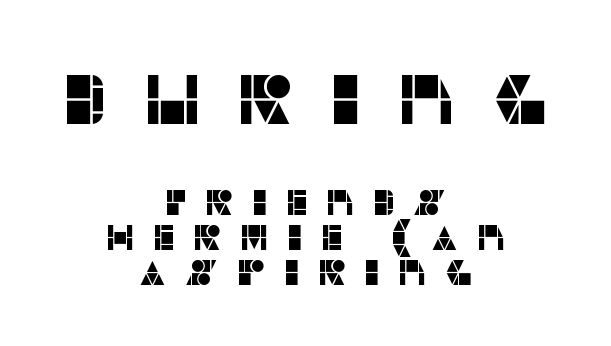
One-word summary of the alignment: center. The text was rendered using a sans face with plain stroke endings. Just letters on the line, the space beneath them empty. Here the designer chose a conventional face with non-uniform glyph widths. When letters stand straight like this, we call the style roman or upright. If you squint, the top block still reads clearly — it's the larger of the two.
